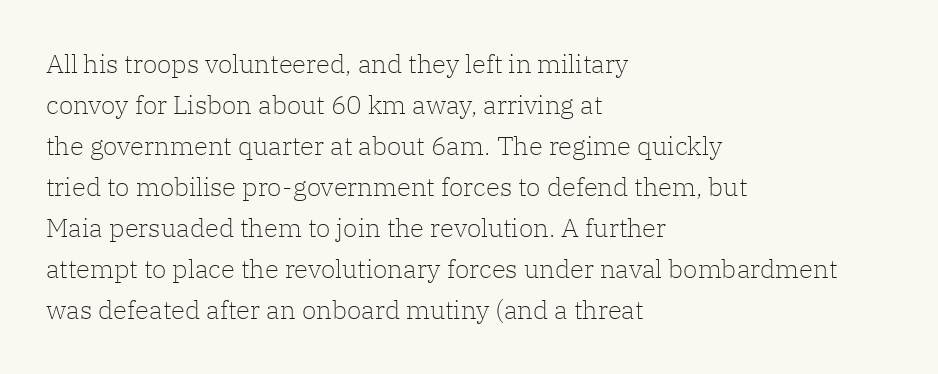
{"italic": "no", "bold": "no", "underline": "no", "align": "left", "line_spacing": "normal", "line_spacing_ratio": 1.58, "letter_spacing": "normal", "letter_spacing_em": 0.0, "glyph_px": 26}
